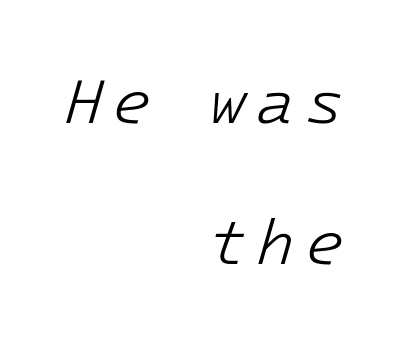
The space directly below the letters is spotless. Which margin do the lines hug? The right one — the left edge is uneven. The letterforms sit at book weight or below. Vertical spacing — loose. Quick note: italic.
